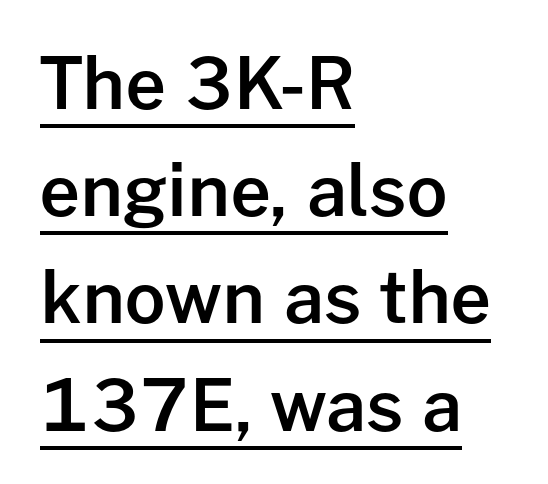
Q: Is the text bold? A: Semi-bold.
Q: Is the text italic (slanted)? A: No, it is upright.
Q: Is the typeface a serif or a sans-serif typeface? A: Sans-serif.
Q: Is the text underlined? A: Yes.
Q: How is the paragraph aligned? A: Left-aligned.
Q: Is the spacing between letters normal or unusually wide? A: Normal.
Q: Is the spacing between lines tight, normal or loose? A: Normal.
Q: Width (condensed, normal, or wide)? A: Normal.
Q: Stroke contrast? A: Low.
Q: x-height? A: Medium.
Q: Monospaced? A: No.
